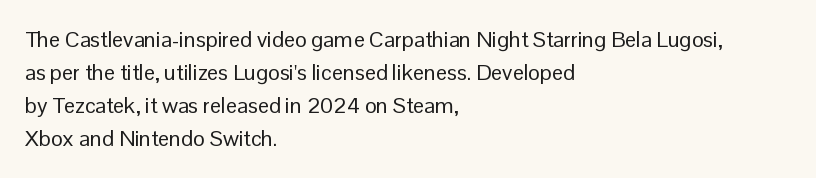
In terms of leading, this rendering sits right in the middle. Quick note: not italic, upright. Stems here are at most as thick as an everyday book face. Letter spacing: default.
